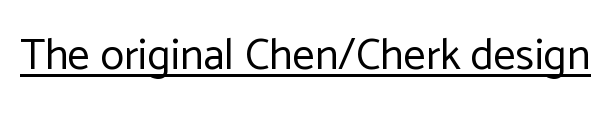
The image shows 44 px regular-weight sans-serif type, upright; set normal letter spacing, underlined; low stroke contrast and a medium x-height.
